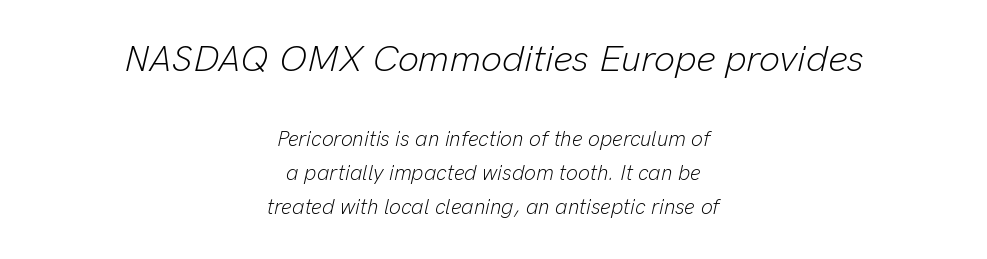
{"italic": "yes", "lean": "right", "slant_degrees": 13, "bold": "no", "weight": "light", "width": "normal", "stroke_contrast": "low", "x_height": "medium", "monospaced": "no", "underline": "no", "align": "center", "line_spacing": "normal", "line_spacing_ratio": 1.63, "letter_spacing": "normal", "letter_spacing_em": 0.0, "larger_block": "first", "size_ratio": 1.76, "glyph_px": 37}
